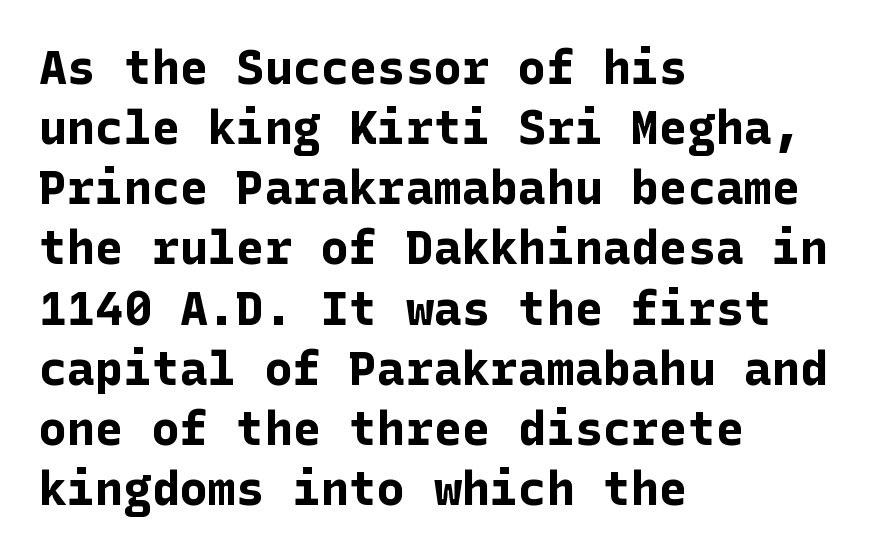
The line texture is even and compact thanks to regular tracking. The typeface chosen for these lines omits serifs. Plain, unruled lines of type. The line-height multiplier appears to be the usual default. The passage shown is emphatically bold. Notice how the passage keeps a crisp vertical edge on the left only.
